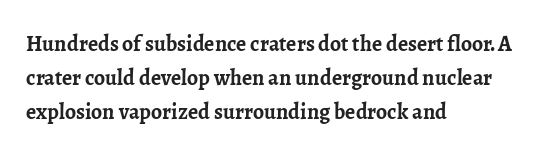
The image shows 22 px bold type, upright; set left-aligned, normal line spacing (1.55x), normal letter spacing, not underlined.
